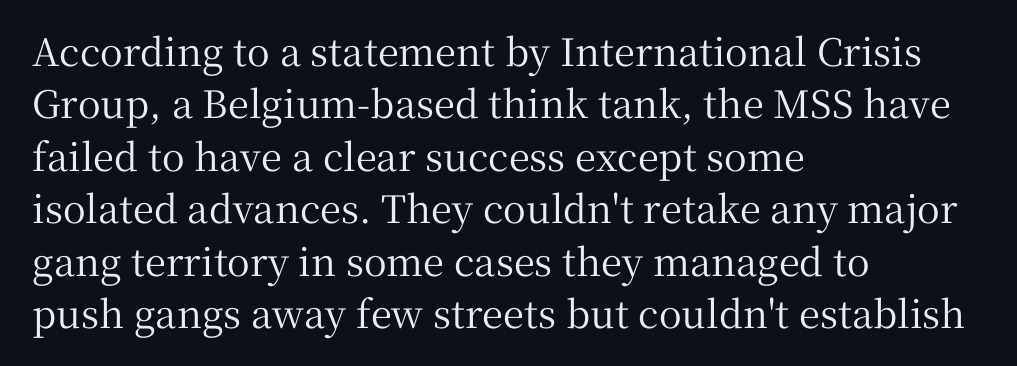
In terms of leading, this rendering sits right in the middle. These lines stack with their left ends in a neat column. The lettering stays uniformly vertical, giving the passage a roman look. Each letter keeps its own natural width here, so spacing adapts to shape. The glyphs in this specimen are seriffed.
